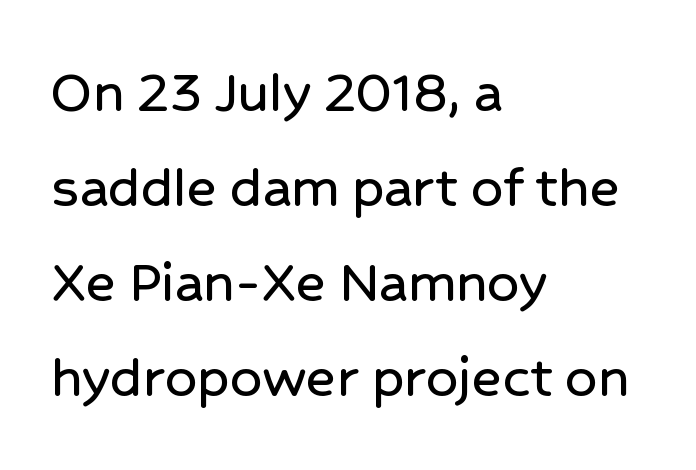
No word sits above an underline. Alignment: flush left. Check where the strokes stop: nothing finishes them off — pure sans. This is the regular roman posture of the typeface.
